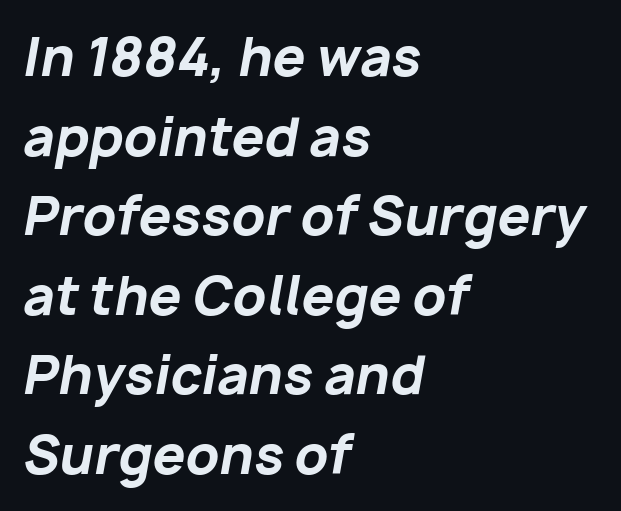
The designer left line spacing at the default. Is this a fixed-width face? No — the glyphs have proportional, varying widths. Typographic density is high because the face is bold. These lines stack with their left ends in a neat column.
